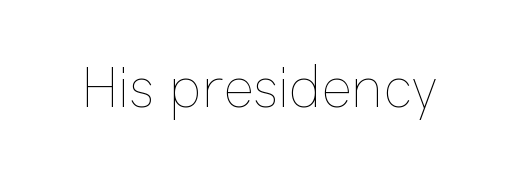
{"italic": "no", "bold": "no", "weight": "thin", "width": "normal", "stroke_contrast": "low", "x_height": "medium", "monospaced": "no", "underline": "no", "letter_spacing": "normal", "letter_spacing_em": 0.0, "glyph_px": 58}
